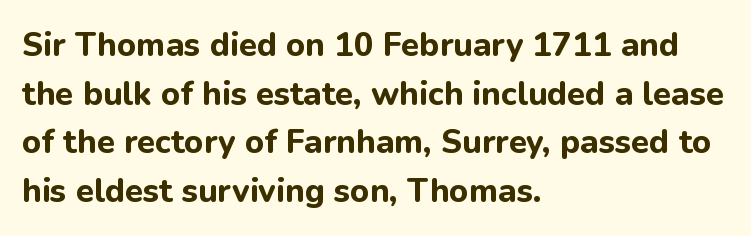
{"serif": "no", "italic": "no", "bold": "yes", "weight": "bold", "width": "normal", "stroke_contrast": "low", "x_height": "medium", "monospaced": "no", "underline": "no", "align": "left", "line_spacing": "normal", "line_spacing_ratio": 1.47, "letter_spacing": "normal", "letter_spacing_em": 0.0, "glyph_px": 33}
